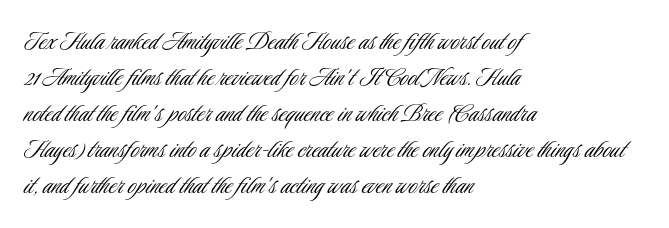
The paragraph has a hard left edge and a soft right edge. A bare baseline throughout the passage. Look at the bottom of the vertical strokes: they stop flat, with no serifs. Tracking value appears to be zero — textbook default spacing. The strokes carry an ordinary text weight at most.
